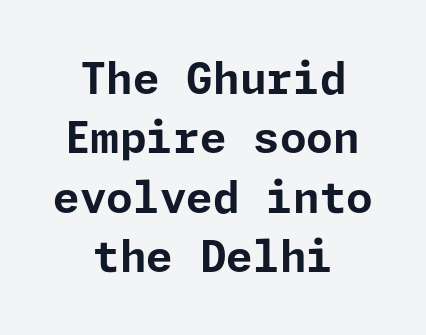
The image shows 43 px bold sans-serif type, upright; set centered, normal line spacing (1.38x), normal letter spacing, not underlined; low stroke contrast and a medium x-height.
